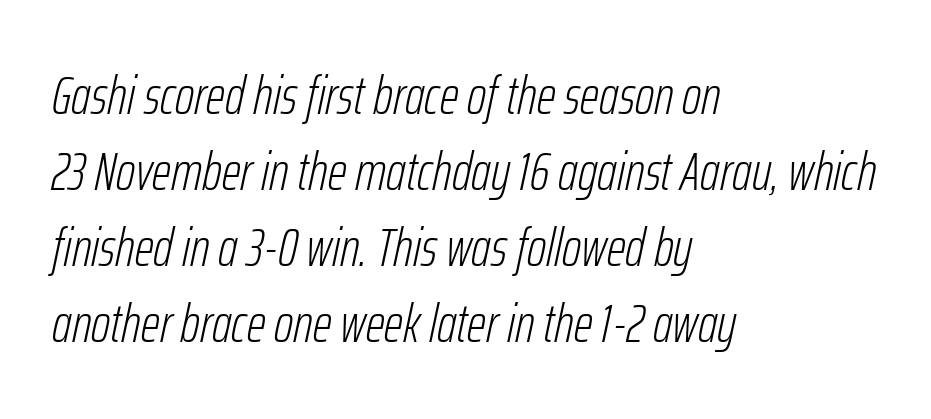
{"italic": "yes", "lean": "right", "slant_degrees": 12, "bold": "no", "weight": "light", "width": "condensed", "stroke_contrast": "low", "x_height": "medium", "monospaced": "no", "underline": "no", "align": "left", "line_spacing": "normal", "line_spacing_ratio": 1.41, "letter_spacing": "normal", "letter_spacing_em": 0.0, "glyph_px": 54}
